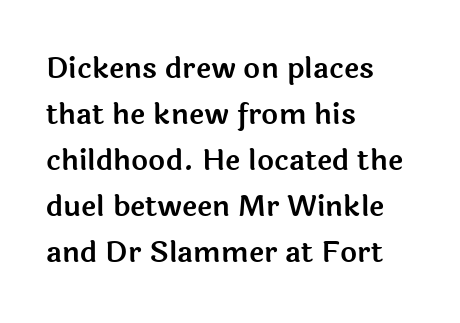
{"serif": "no", "italic": "no", "width": "normal", "x_height": "medium", "monospaced": "no", "underline": "no", "align": "left", "line_spacing": "normal", "line_spacing_ratio": 1.59, "letter_spacing": "normal", "letter_spacing_em": 0.0, "glyph_px": 29}
